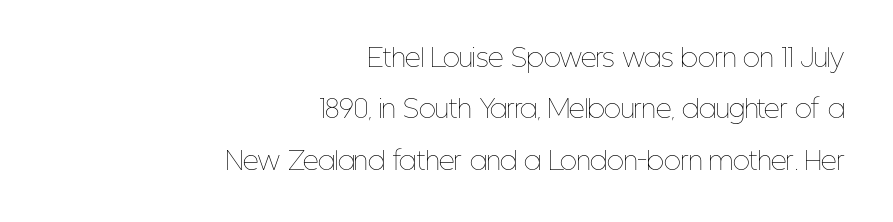
{"italic": "no", "bold": "no", "underline": "no", "align": "right", "line_spacing": "loose", "line_spacing_ratio": 2.06, "letter_spacing": "normal", "letter_spacing_em": 0.0, "glyph_px": 25}
